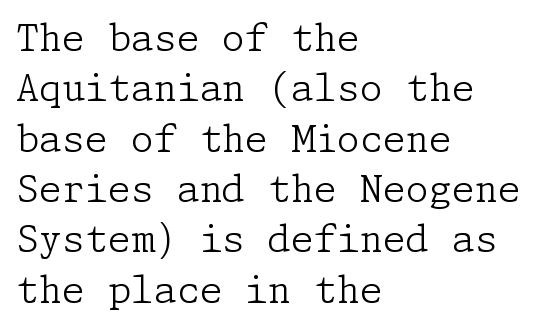
{"serif": "yes", "italic": "no", "bold": "no", "weight": "light", "width": "normal", "stroke_contrast": "low", "x_height": "medium", "underline": "no", "align": "left", "line_spacing": "normal", "line_spacing_ratio": 1.36, "letter_spacing": "normal", "letter_spacing_em": 0.0, "glyph_px": 37}
